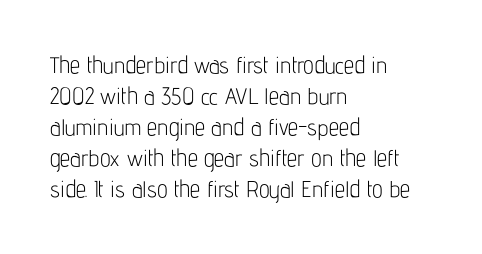
Q: Is the text bold? A: No.
Q: Is the text italic (slanted)? A: No, it is upright.
Q: Is the text underlined? A: No.
Q: How is the paragraph aligned? A: Left-aligned.
Q: Is the spacing between letters normal or unusually wide? A: Normal.
Q: Is the spacing between lines tight, normal or loose? A: Normal.
